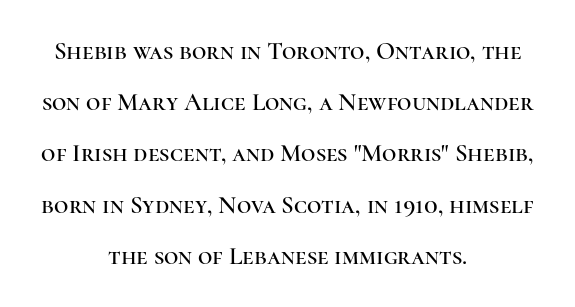
The image shows 25 px text type, upright; set centered, loose line spacing (2.05x), normal letter spacing, not underlined.
